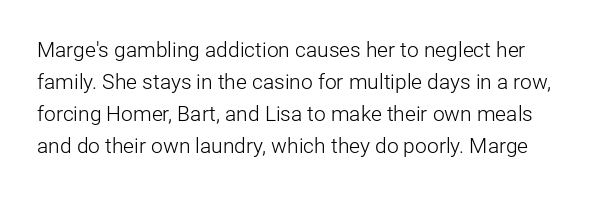
Q: Is the text bold? A: No.
Q: Is the text italic (slanted)? A: No, it is upright.
Q: Is the text underlined? A: No.
Q: Is the spacing between letters normal or unusually wide? A: Normal.
Q: Is the spacing between lines tight, normal or loose? A: Normal.
